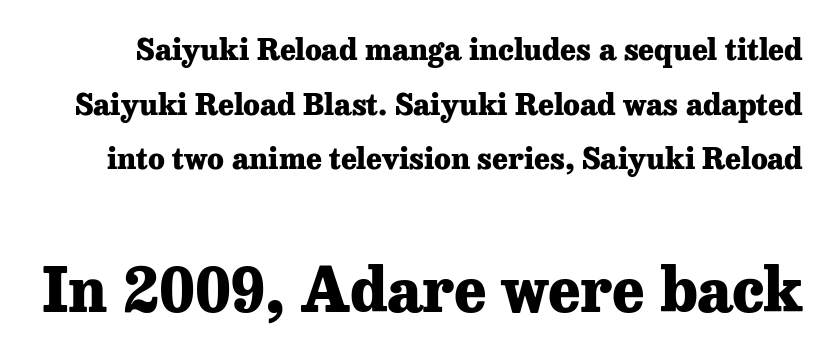
Q: Is the text bold? A: Yes.
Q: Is the text italic (slanted)? A: No, it is upright.
Q: Is the typeface a serif or a sans-serif typeface? A: Serif.
Q: Is the text underlined? A: No.
Q: Is the spacing between letters normal or unusually wide? A: Normal.
Q: Which block of text is set in a larger size, the first (top) or the second (bottom)? A: The second (bottom) one.
Q: Width (condensed, normal, or wide)? A: Normal.
Q: Stroke contrast? A: Low.
Q: x-height? A: Medium.
Q: Monospaced? A: No.
